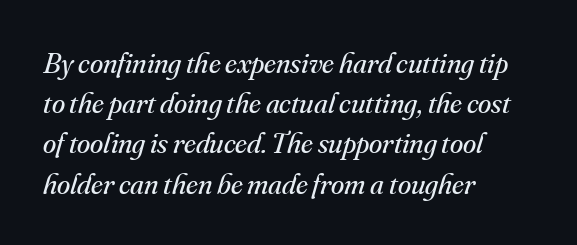
Each letter's strokes conclude with small projecting serifs. A student would call this left alignment; a typographer would say flush left, rag right. The rendering applies a slant to the glyphs. No chunkiness to these letters — they're not bold. Between one letter and the next there's only the usual sliver of space.
